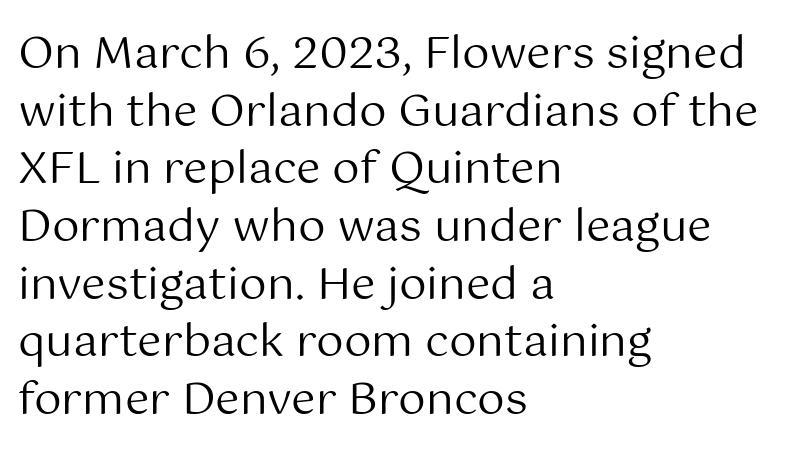
{"serif": "no", "italic": "no", "bold": "no", "weight": "regular", "width": "normal", "stroke_contrast": "medium", "x_height": "medium", "monospaced": "no", "underline": "no", "align": "left", "line_spacing": "normal", "line_spacing_ratio": 1.31, "letter_spacing": "normal", "letter_spacing_em": 0.0, "glyph_px": 44}
